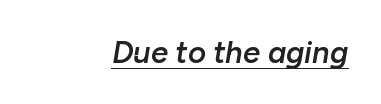
Q: Is the text bold? A: Semi-bold.
Q: Is the text italic (slanted)? A: Yes, it leans right by about 10 degrees.
Q: Is the text underlined? A: Yes.
Q: Is the spacing between letters normal or unusually wide? A: Normal.
Q: Width (condensed, normal, or wide)? A: Normal.
Q: Stroke contrast? A: Low.
Q: x-height? A: Medium.
Q: Monospaced? A: No.
